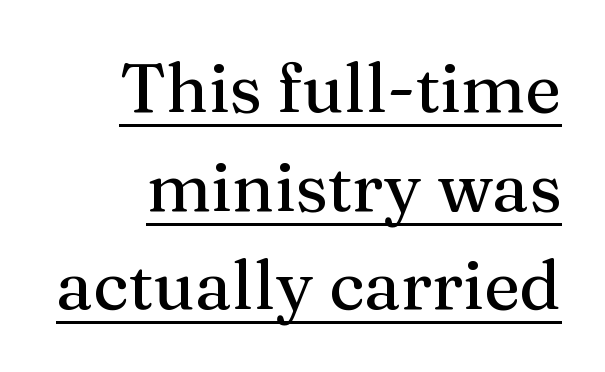
Yep, those are serifs on the letters. These lines are rendered in a variable-pitch font. Somebody hit Ctrl+U on this one — the words are underlined. Designer's note — italics off, roman on. Regarding leading, the lines here are spaced in the standard way. The letters sit at their default tracking, neither squeezed nor spread.
